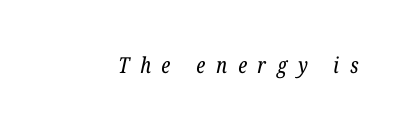
Q: Is the text bold? A: No.
Q: Is the text italic (slanted)? A: Yes, it leans right by about 12 degrees.
Q: Is the text underlined? A: No.
Q: Is the spacing between letters normal or unusually wide? A: Unusually wide.
